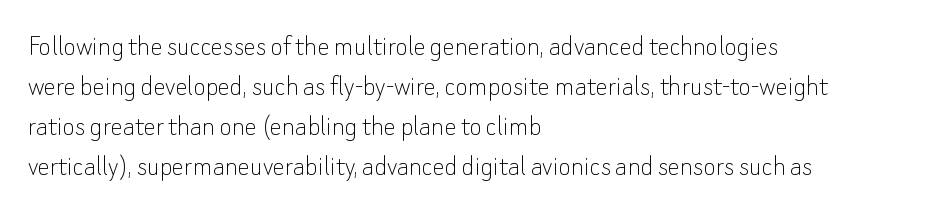
{"serif": "no", "italic": "no", "bold": "no", "weight": "thin", "width": "normal", "stroke_contrast": "low", "x_height": "small", "monospaced": "no", "underline": "no", "align": "left", "line_spacing": "normal", "line_spacing_ratio": 1.33, "letter_spacing": "normal", "letter_spacing_em": 0.0, "glyph_px": 30}
